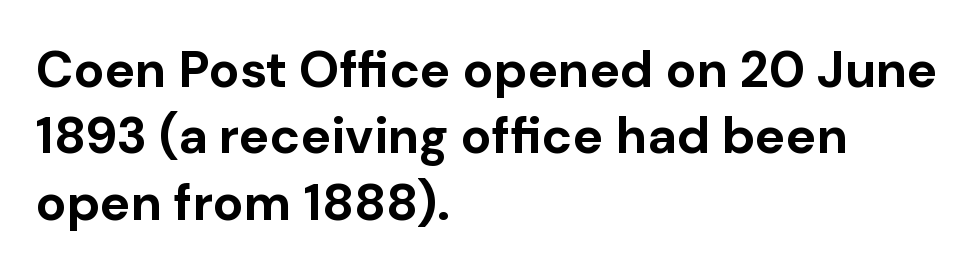
Q: Is the text bold? A: Yes.
Q: Is the text italic (slanted)? A: No, it is upright.
Q: Is the typeface a serif or a sans-serif typeface? A: Sans-serif.
Q: Is the text underlined? A: No.
Q: How is the paragraph aligned? A: Left-aligned.
Q: Is the spacing between letters normal or unusually wide? A: Normal.
Q: Is the spacing between lines tight, normal or loose? A: Normal.
Q: Width (condensed, normal, or wide)? A: Normal.
Q: Stroke contrast? A: Low.
Q: x-height? A: Medium.
Q: Monospaced? A: No.
